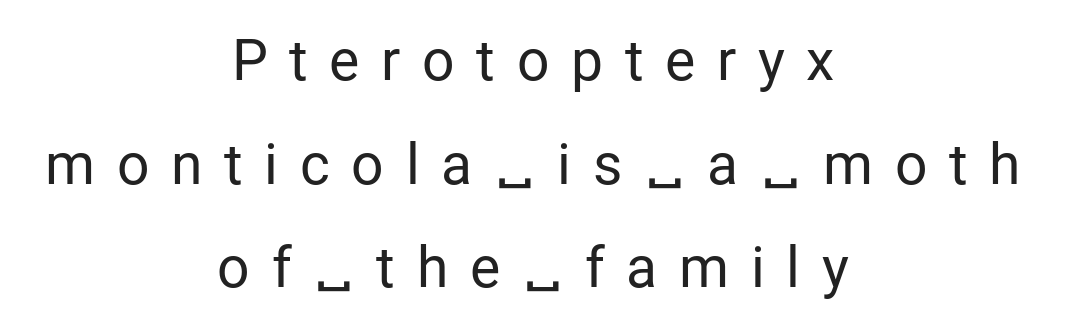
The image shows 57 px regular-weight sans-serif type, upright; set centered, line spacing 1.82x, unusually wide letter spacing (+0.38 em), not underlined; low stroke contrast and a medium x-height.
